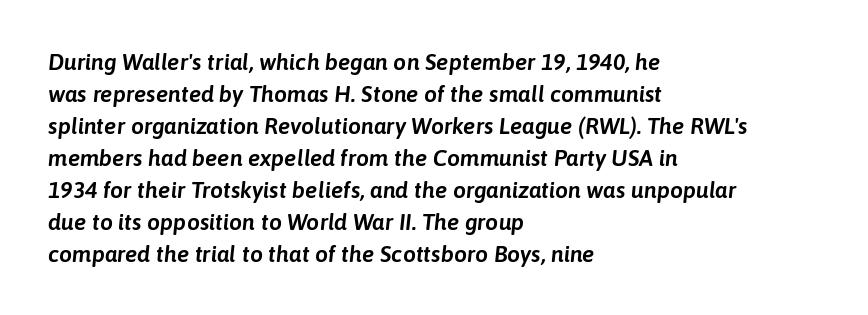
{"italic": "yes", "lean": "right", "slant_degrees": 6, "underline": "no", "align": "left", "line_spacing": "normal", "line_spacing_ratio": 1.39, "letter_spacing": "normal", "letter_spacing_em": 0.0, "glyph_px": 23}
